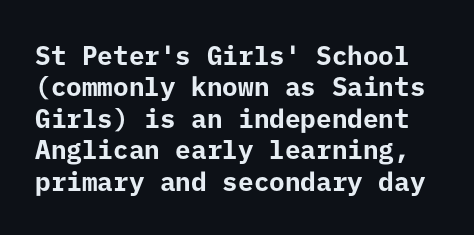
Underlining? Definitely not there. Italic: no, the glyphs are upright roman. Is the type bold? Yes — the strokes are clearly thick and heavy. You could call the tracking neutral — neither tight nor loose.
